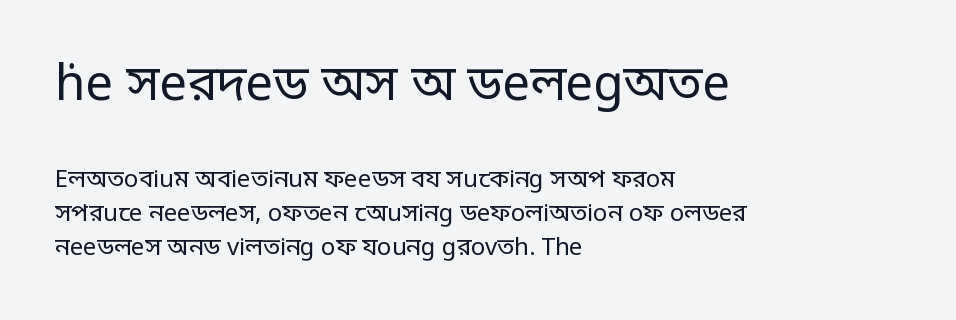
Q: Is the text bold? A: No.
Q: Is the text italic (slanted)? A: No, it is upright.
Q: Is the typeface a serif or a sans-serif typeface? A: Sans-serif.
Q: Is the text underlined? A: No.
Q: How is the paragraph aligned? A: Left-aligned.
Q: Is the spacing between letters normal or unusually wide? A: Normal.
Q: Is the spacing between lines tight, normal or loose? A: Normal.
Q: Which block of text is set in a larger size, the first (top) or the second (bottom)? A: The first (top) one.
Q: Width (condensed, normal, or wide)? A: Condensed.
Q: Stroke contrast? A: Low.
Q: Monospaced? A: No.
